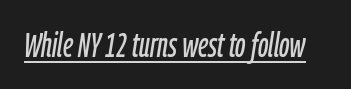
The image shows 34 px condensed type, italic (leaning right); set normal letter spacing, underlined; low stroke contrast and a medium x-height.
